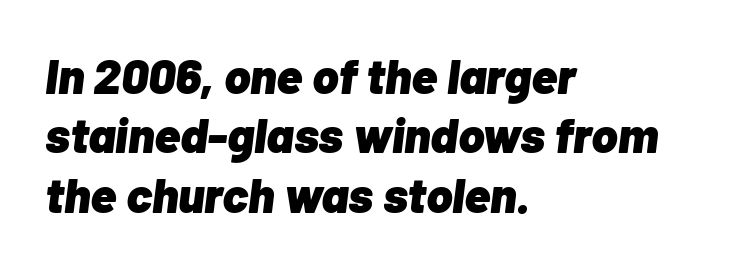
{"italic": "yes", "lean": "right", "slant_degrees": 7, "bold": "yes", "weight": "heavy", "width": "normal", "stroke_contrast": "low", "x_height": "medium", "monospaced": "no", "underline": "no", "align": "left", "line_spacing_ratio": 1.21, "letter_spacing": "normal", "letter_spacing_em": 0.0, "glyph_px": 49}
